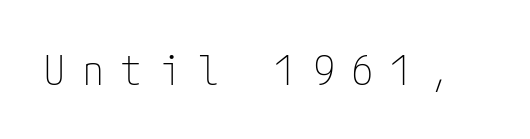
{"serif": "no", "italic": "no", "bold": "no", "weight": "thin", "width": "condensed", "stroke_contrast": "low", "x_height": "medium", "underline": "no", "letter_spacing": "wide", "letter_spacing_em": 0.44, "glyph_px": 41}
